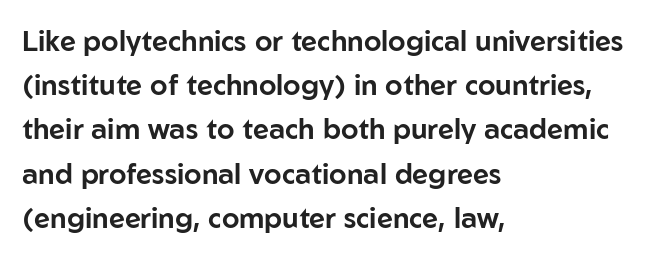
The image shows 28 px sans-serif type, upright; set left-aligned, normal line spacing (1.58x), normal letter spacing, not underlined; low stroke contrast and a medium x-height.
